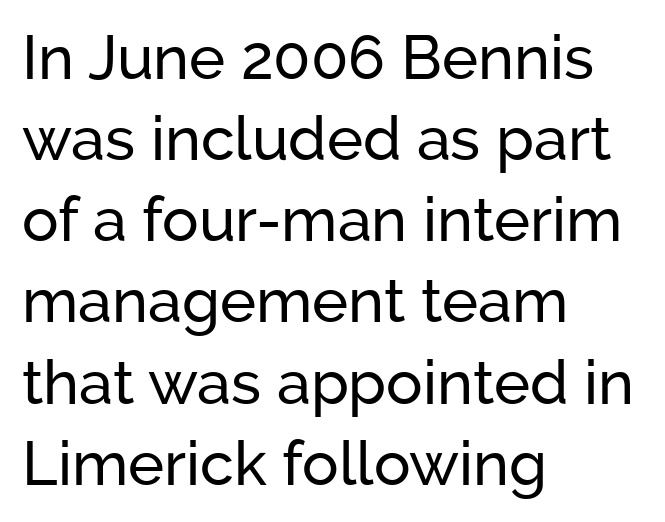
Standard letterfit; no display-style spreading of the glyphs. Nobody drew a line under any word here. The letters carry no serifs — their stems end cleanly without finishing strokes. Notice how descenders clear the ascenders below comfortably — that's standard leading. Posture: upright roman.
